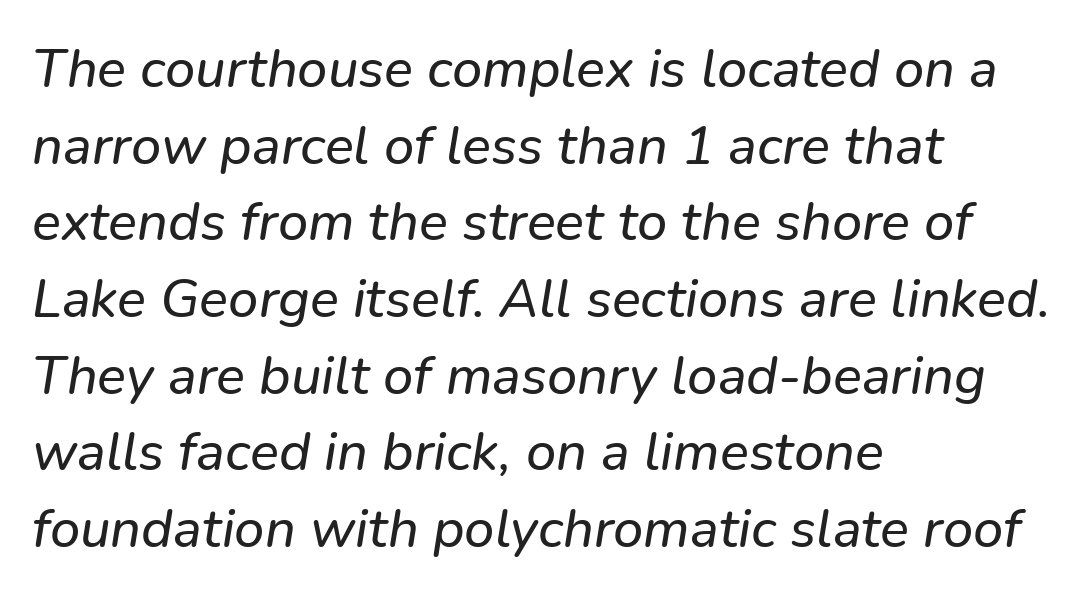
The image shows 54 px sans-serif type; set left-aligned, normal line spacing (1.42x), normal letter spacing, not underlined; low stroke contrast and a medium x-height.
